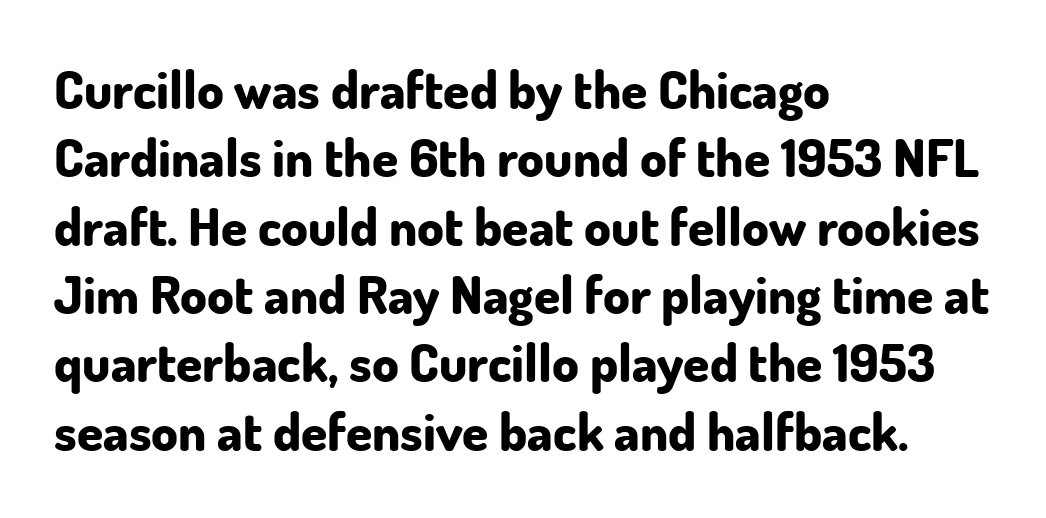
Q: Is the text bold? A: Yes.
Q: Is the text italic (slanted)? A: No, it is upright.
Q: Is the typeface a serif or a sans-serif typeface? A: Sans-serif.
Q: Is the text underlined? A: No.
Q: How is the paragraph aligned? A: Left-aligned.
Q: Is the spacing between letters normal or unusually wide? A: Normal.
Q: Is the spacing between lines tight, normal or loose? A: Normal.
Q: Width (condensed, normal, or wide)? A: Normal.
Q: Stroke contrast? A: Low.
Q: x-height? A: Small.
Q: Monospaced? A: No.
